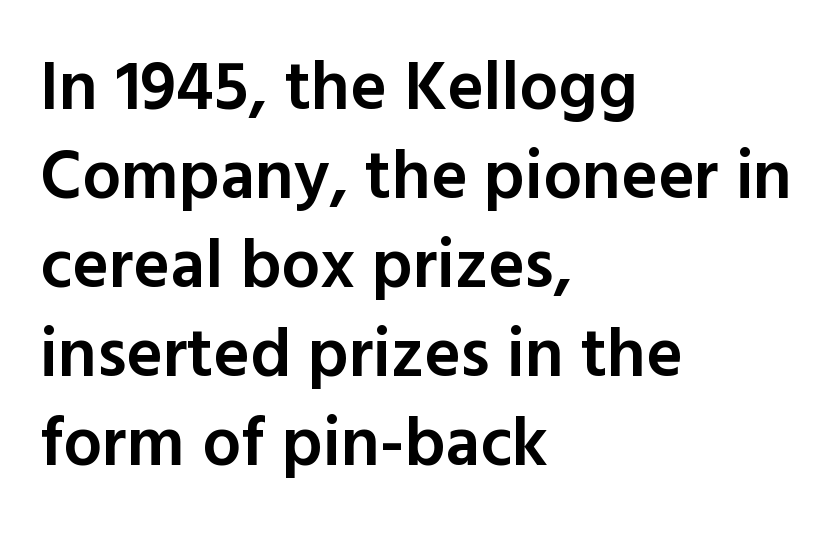
{"serif": "no", "italic": "no", "bold": "semi", "weight": "semibold", "width": "normal", "x_height": "medium", "monospaced": "no", "underline": "no", "align": "left", "line_spacing": "normal", "line_spacing_ratio": 1.29, "letter_spacing": "normal", "letter_spacing_em": 0.0, "glyph_px": 69}
